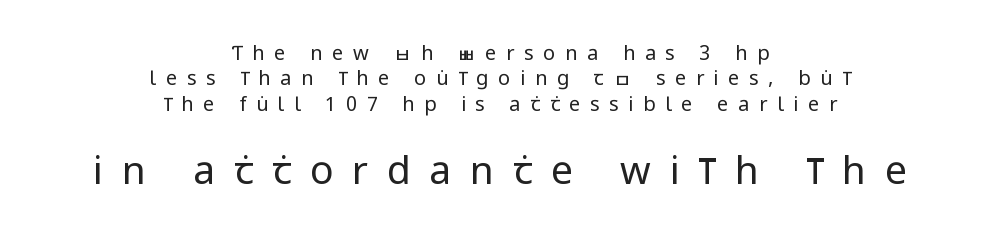
{"serif": "no", "italic": "no", "bold": "no", "weight": "regular", "width": "condensed", "stroke_contrast": "low", "x_height": "large", "monospaced": "no", "underline": "no", "align": "center", "line_spacing": "normal", "line_spacing_ratio": 1.27, "letter_spacing": "wide", "letter_spacing_em": 0.48, "larger_block": "second", "size_ratio": 1.95, "glyph_px": 39}
